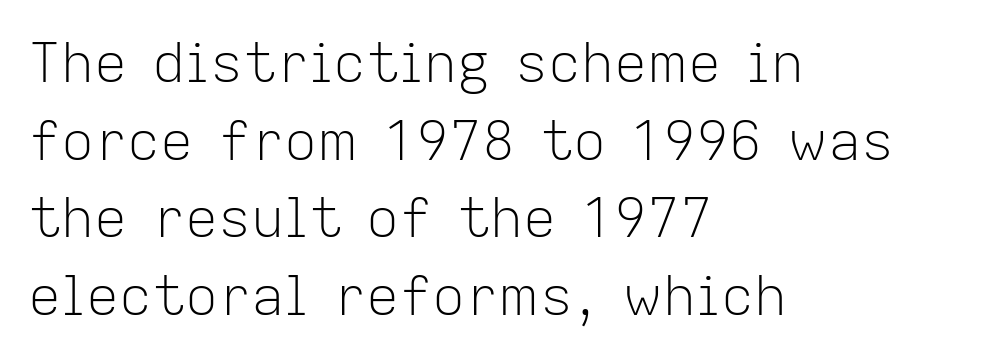
{"serif": "no", "italic": "no", "bold": "no", "weight": "light", "width": "normal", "stroke_contrast": "low", "x_height": "medium", "monospaced": "no", "underline": "no", "align": "left", "line_spacing": "normal", "line_spacing_ratio": 1.41, "letter_spacing": "normal", "letter_spacing_em": 0.0, "glyph_px": 55}
